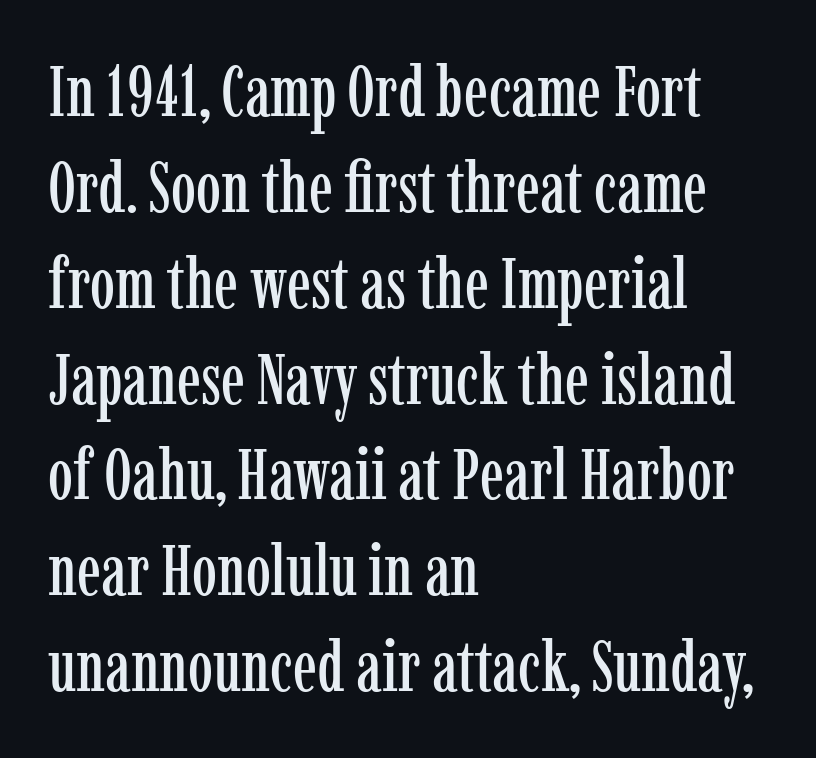
Q: Is the text italic (slanted)? A: No, it is upright.
Q: Is the typeface a serif or a sans-serif typeface? A: Serif.
Q: Is the text underlined? A: No.
Q: How is the paragraph aligned? A: Left-aligned.
Q: Is the spacing between letters normal or unusually wide? A: Normal.
Q: Is the spacing between lines tight, normal or loose? A: Normal.
Q: Width (condensed, normal, or wide)? A: Condensed.
Q: Stroke contrast? A: Low.
Q: x-height? A: Medium.
Q: Monospaced? A: No.
